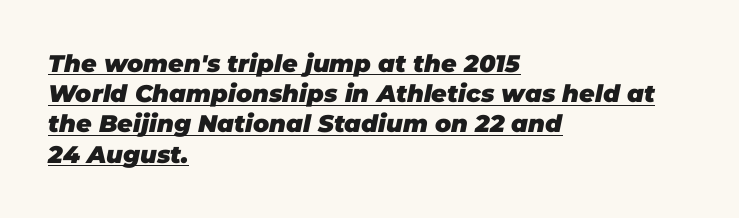
The rows are spaced the way most documents space them. A typographer would call this underscored text. Alignment: flush left. Is the type bold? Yes — the strokes are clearly thick and heavy.
